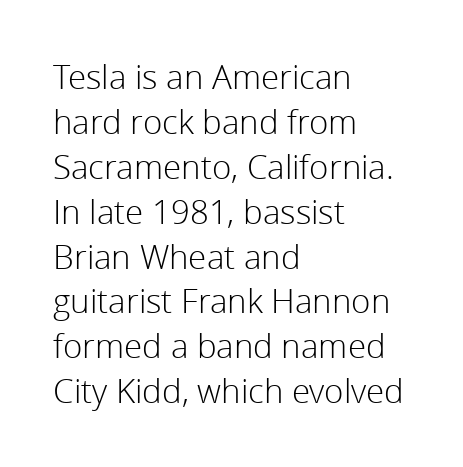
Summary of vertical rhythm: regular, with standard interline spacing. Each letter keeps its own natural width here, so spacing adapts to shape. The rendering keeps characters at their native spacing. Is this a sans? Yes — the strokes have no serifs.
